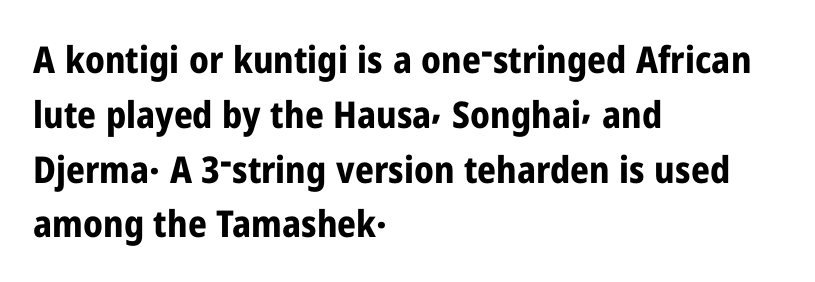
{"serif": "no", "italic": "no", "bold": "yes", "weight": "bold", "width": "condensed", "stroke_contrast": "low", "x_height": "medium", "monospaced": "no", "underline": "no", "align": "left", "line_spacing": "normal", "line_spacing_ratio": 1.48, "letter_spacing": "normal", "letter_spacing_em": 0.0, "glyph_px": 37}
